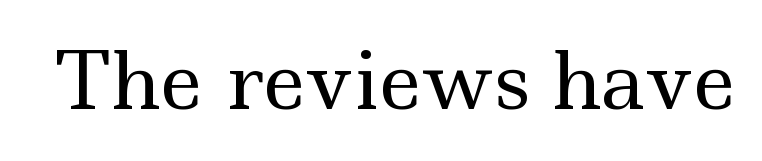
Q: Is the text bold? A: No.
Q: Is the text italic (slanted)? A: No, it is upright.
Q: Is the typeface a serif or a sans-serif typeface? A: Serif.
Q: Is the text underlined? A: No.
Q: Is the spacing between letters normal or unusually wide? A: Normal.
Q: Width (condensed, normal, or wide)? A: Wide.
Q: x-height? A: Small.
Q: Monospaced? A: No.
